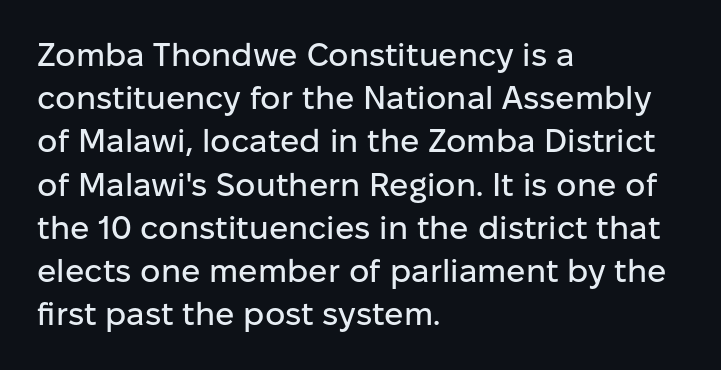
The image shows 32 px sans-serif type, upright; set left-aligned, normal line spacing (1.35x), normal letter spacing, not underlined; low stroke contrast and a medium x-height.
